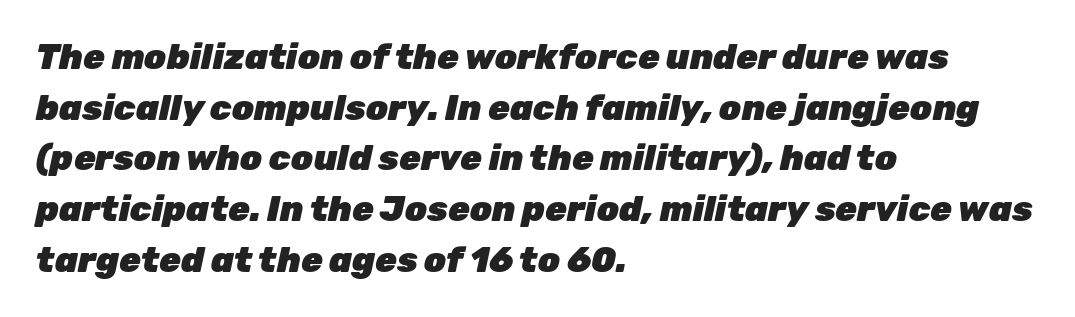
Students, note that the glyphs here touch the page at normal intervals. The line-height multiplier appears to be the usual default. Pretty heavy lettering here — definitely bold. The text block is weighted toward the left margin, trailing off unevenly rightward. Underline: absent.
